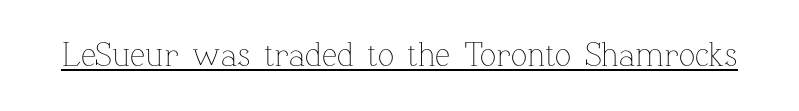
{"italic": "no", "bold": "no", "weight": "thin", "width": "normal", "stroke_contrast": "low", "x_height": "medium", "monospaced": "no", "underline": "yes", "letter_spacing": "normal", "letter_spacing_em": 0.0, "glyph_px": 34}
